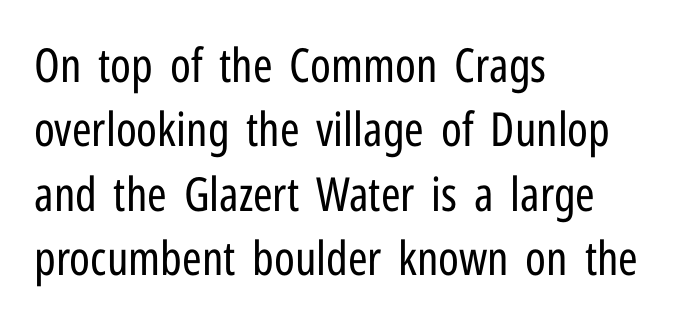
The image shows 47 px regular-weight, condensed sans-serif type, upright; set left-aligned, normal line spacing (1.37x), normal letter spacing, not underlined; low stroke contrast and a medium x-height.
